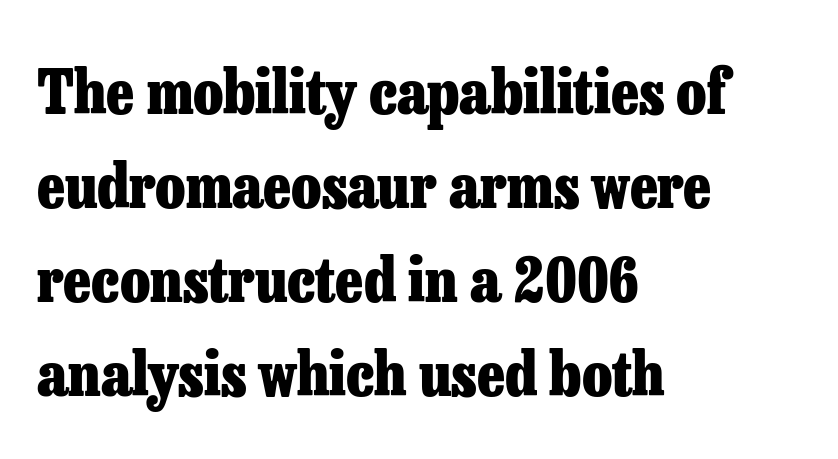
The image shows 61 px heavy serif type, upright; set left-aligned, normal line spacing (1.54x), normal letter spacing, not underlined; low stroke contrast and a medium x-height.
